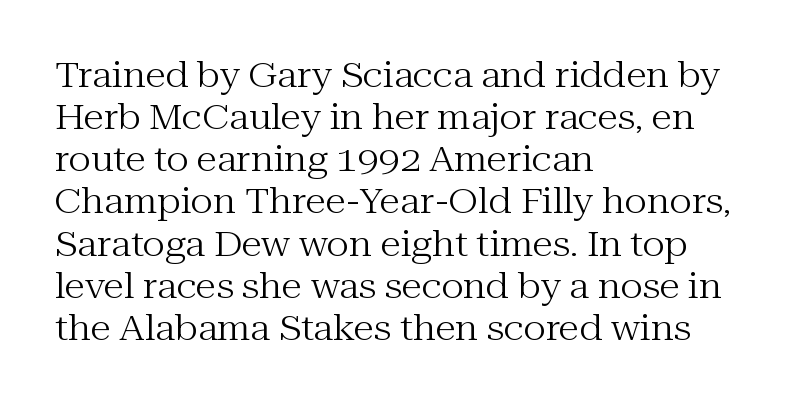
Tracking here is standard; glyphs follow each other at the usual distance. Underline: absent. Alignment: flush left. No italicization has been applied; the sample stays upright. Unlike a clean sans, this face finishes its strokes with serifs. Think of a printed novel: that variable character pitch is what you see here.
